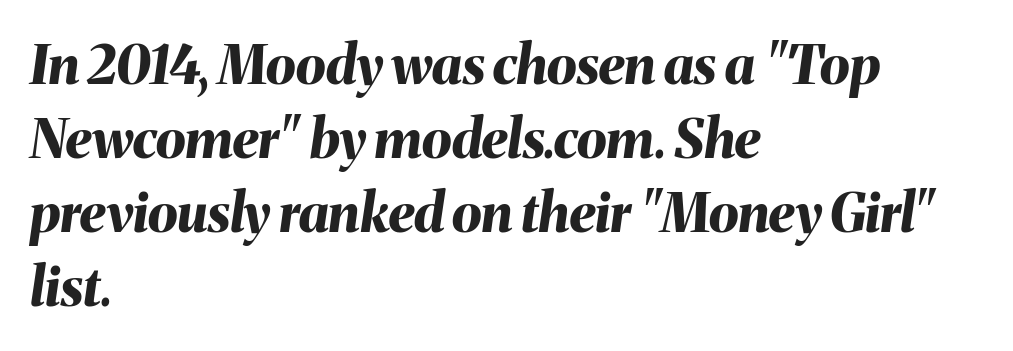
Q: Is the text bold? A: Yes.
Q: Is the text italic (slanted)? A: Yes, it leans right by about 8 degrees.
Q: Is the text underlined? A: No.
Q: How is the paragraph aligned? A: Left-aligned.
Q: Is the spacing between letters normal or unusually wide? A: Normal.
Q: Is the spacing between lines tight, normal or loose? A: Normal.
Q: Width (condensed, normal, or wide)? A: Normal.
Q: Stroke contrast? A: Medium.
Q: x-height? A: Medium.
Q: Monospaced? A: No.
